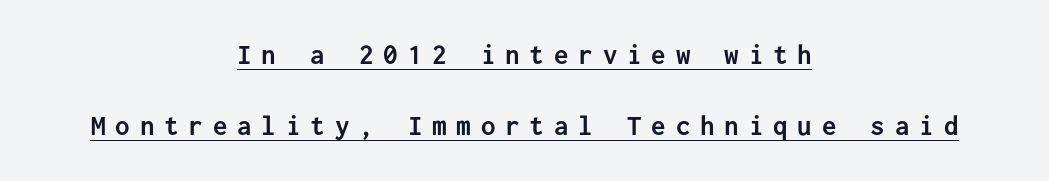
Q: Is the text bold? A: Yes.
Q: Is the text italic (slanted)? A: No, it is upright.
Q: Is the typeface a serif or a sans-serif typeface? A: Sans-serif.
Q: Is the text underlined? A: Yes.
Q: How is the paragraph aligned? A: Centered.
Q: Is the spacing between letters normal or unusually wide? A: Unusually wide.
Q: Is the spacing between lines tight, normal or loose? A: Loose.
Q: Width (condensed, normal, or wide)? A: Normal.
Q: Stroke contrast? A: Low.
Q: x-height? A: Medium.
Q: Monospaced? A: Yes.
